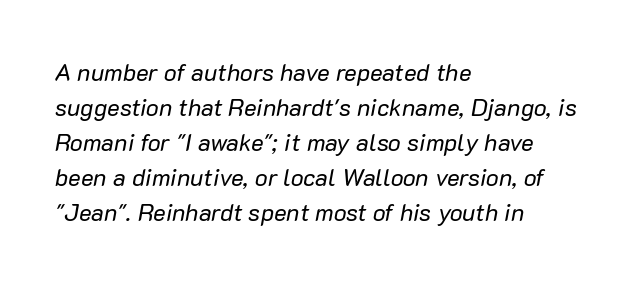
Q: Is the text bold? A: No.
Q: Is the text italic (slanted)? A: Yes, it leans right by about 10 degrees.
Q: Is the text underlined? A: No.
Q: How is the paragraph aligned? A: Left-aligned.
Q: Is the spacing between letters normal or unusually wide? A: Normal.
Q: Is the spacing between lines tight, normal or loose? A: Normal.
